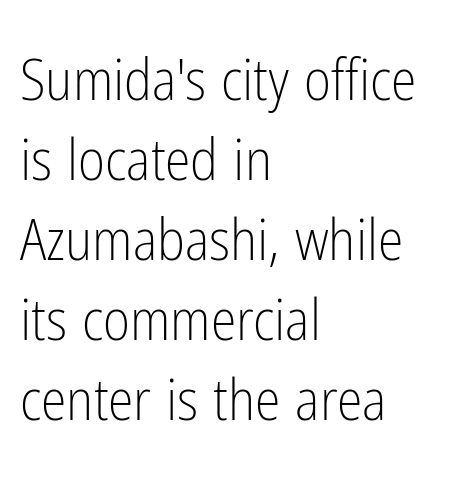
The image shows 58 px light, condensed sans-serif type, upright; set left-aligned, normal line spacing (1.38x), normal letter spacing, not underlined; low stroke contrast and a medium x-height.
